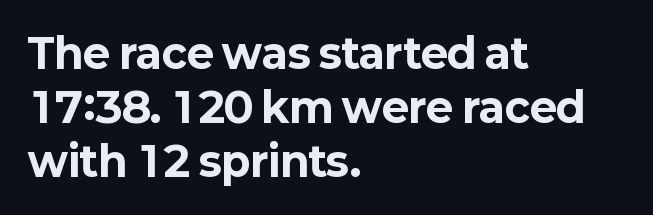
Q: Is the text bold? A: Yes.
Q: Is the text italic (slanted)? A: No, it is upright.
Q: Is the typeface a serif or a sans-serif typeface? A: Sans-serif.
Q: Is the text underlined? A: No.
Q: How is the paragraph aligned? A: Left-aligned.
Q: Is the spacing between letters normal or unusually wide? A: Normal.
Q: Is the spacing between lines tight, normal or loose? A: Normal.
Q: Width (condensed, normal, or wide)? A: Normal.
Q: Stroke contrast? A: Low.
Q: x-height? A: Medium.
Q: Monospaced? A: No.
